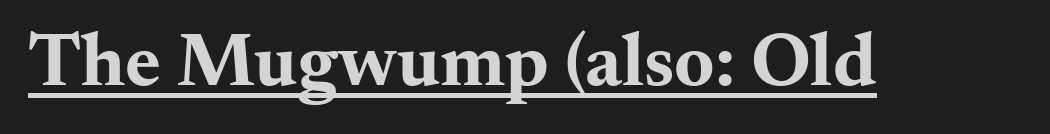
You can tell it's not italic because the verticals are truly vertical. Typesetter's note: full bold, strokes at maximum text heaviness. No extra tracking has been applied to these lines. A continuous stroke trails under the words, as in a hyperlink.
